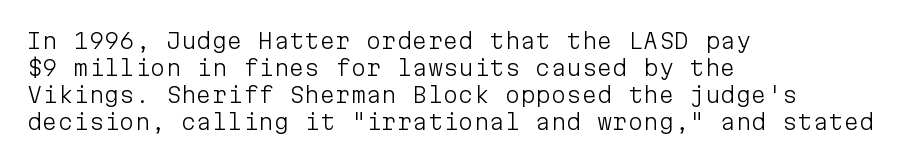
{"italic": "no", "bold": "no", "underline": "no", "align": "left", "line_spacing_ratio": 1.23, "letter_spacing": "normal", "letter_spacing_em": 0.0, "glyph_px": 22}
